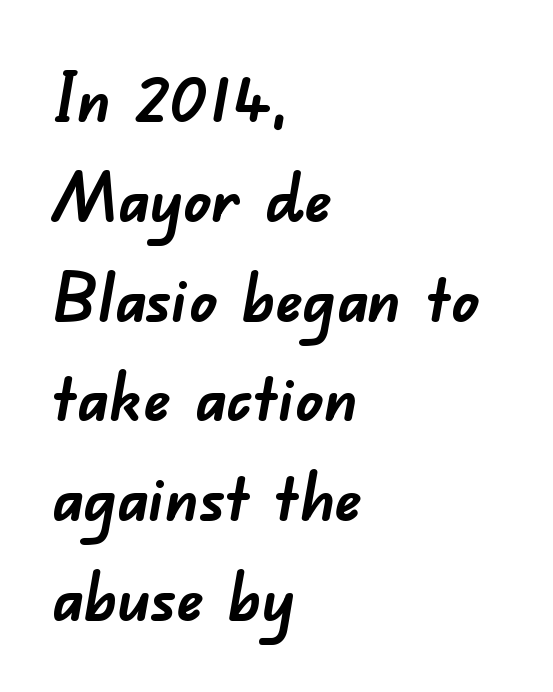
Q: Is the text bold? A: Yes.
Q: Is the typeface a serif or a sans-serif typeface? A: Sans-serif.
Q: Is the text underlined? A: No.
Q: How is the paragraph aligned? A: Left-aligned.
Q: Is the spacing between letters normal or unusually wide? A: Normal.
Q: Is the spacing between lines tight, normal or loose? A: Normal.
Q: Width (condensed, normal, or wide)? A: Normal.
Q: Stroke contrast? A: Low.
Q: x-height? A: Small.
Q: Monospaced? A: No.
